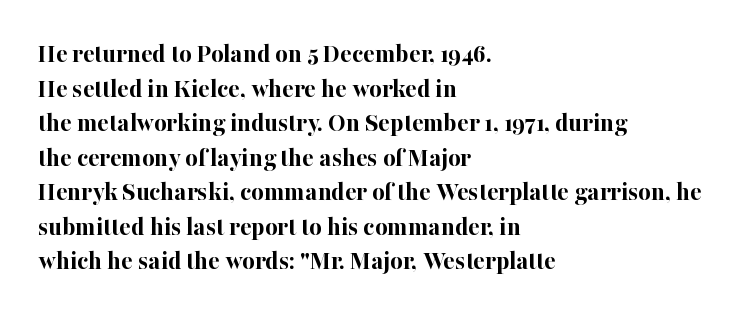
Q: Is the text bold? A: Yes.
Q: Is the text italic (slanted)? A: No, it is upright.
Q: Is the text underlined? A: No.
Q: How is the paragraph aligned? A: Left-aligned.
Q: Is the spacing between letters normal or unusually wide? A: Normal.
Q: Is the spacing between lines tight, normal or loose? A: Normal.
